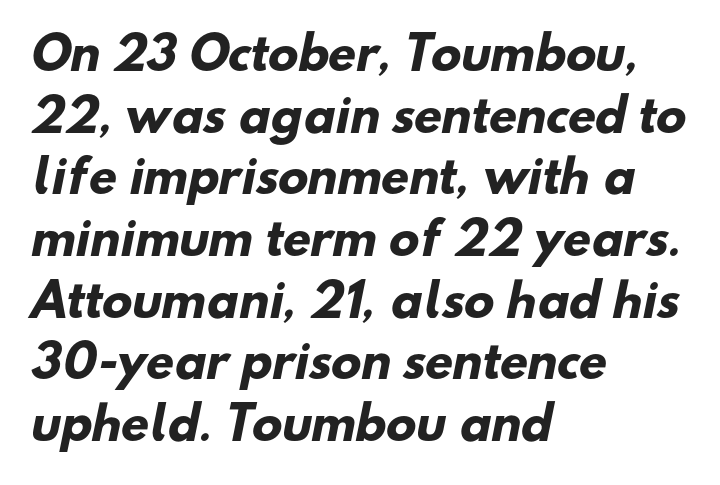
Q: Is the text bold? A: Yes.
Q: Is the typeface a serif or a sans-serif typeface? A: Sans-serif.
Q: Is the text underlined? A: No.
Q: How is the paragraph aligned? A: Left-aligned.
Q: Is the spacing between letters normal or unusually wide? A: Normal.
Q: Is the spacing between lines tight, normal or loose? A: Normal.
Q: Width (condensed, normal, or wide)? A: Normal.
Q: Stroke contrast? A: Low.
Q: x-height? A: Small.
Q: Monospaced? A: No.
